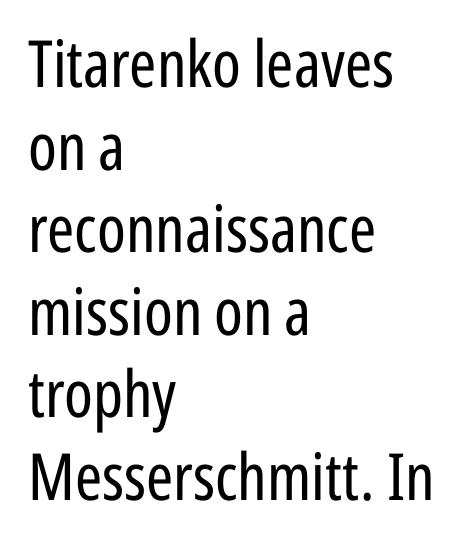
Q: Is the text bold? A: No.
Q: Is the text italic (slanted)? A: No, it is upright.
Q: Is the typeface a serif or a sans-serif typeface? A: Sans-serif.
Q: Is the text underlined? A: No.
Q: How is the paragraph aligned? A: Left-aligned.
Q: Is the spacing between letters normal or unusually wide? A: Normal.
Q: Is the spacing between lines tight, normal or loose? A: Normal.
Q: Width (condensed, normal, or wide)? A: Condensed.
Q: Stroke contrast? A: Low.
Q: x-height? A: Medium.
Q: Monospaced? A: No.
